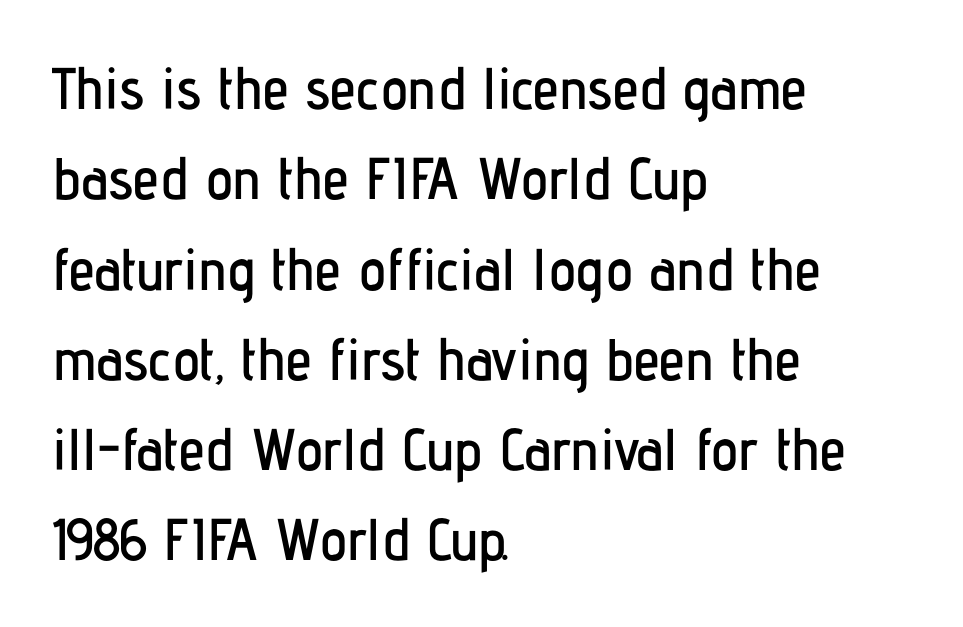
The letters stand upright; this is a roman face. The characters display no serif detailing; their extremities are plain. Nobody drew a line under any word here. A typesetter would call this proportional, since set widths differ per character. Which margin do the lines hug? The left one — the right edge is uneven. Students, note that the glyphs here touch the page at normal intervals.
